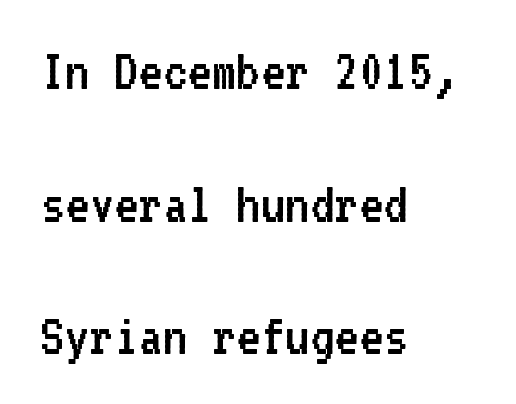
{"serif": "no", "italic": "no", "bold": "no", "weight": "regular", "width": "normal", "stroke_contrast": "low", "x_height": "medium", "monospaced": "yes", "underline": "no", "align": "left", "line_spacing": "loose", "line_spacing_ratio": 2.25, "letter_spacing": "normal", "letter_spacing_em": 0.0, "glyph_px": 59}
